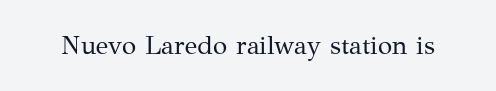
A roman cut, with each character standing at attention. Decoration check: the copy has no underline. The gaps between neighbouring characters are ordinary and unremarkable. Bold? No — there's no thickening of the strokes.
